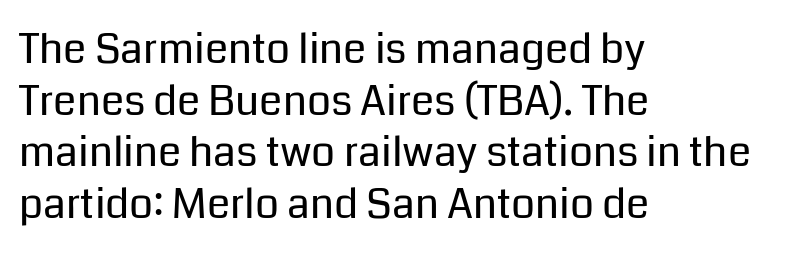
The image shows 42 px regular-weight sans-serif type, upright; set left-aligned, line spacing 1.23x, normal letter spacing, not underlined; low stroke contrast and a medium x-height.
